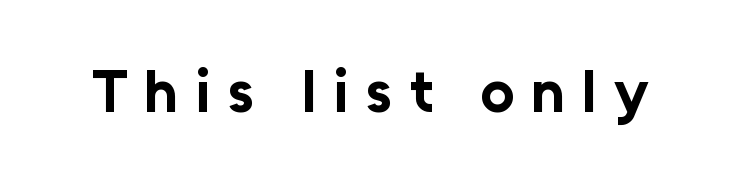
Q: Is the text bold? A: Yes.
Q: Is the text italic (slanted)? A: No, it is upright.
Q: Is the typeface a serif or a sans-serif typeface? A: Sans-serif.
Q: Is the text underlined? A: No.
Q: Is the spacing between letters normal or unusually wide? A: Unusually wide.
Q: Width (condensed, normal, or wide)? A: Normal.
Q: Stroke contrast? A: Low.
Q: x-height? A: Medium.
Q: Monospaced? A: No.
